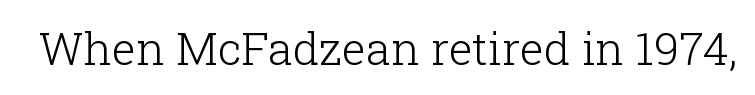
Q: Is the text bold? A: No.
Q: Is the text italic (slanted)? A: No, it is upright.
Q: Is the typeface a serif or a sans-serif typeface? A: Serif.
Q: Is the text underlined? A: No.
Q: Is the spacing between letters normal or unusually wide? A: Normal.
Q: Width (condensed, normal, or wide)? A: Normal.
Q: Stroke contrast? A: Low.
Q: x-height? A: Medium.
Q: Monospaced? A: No.
